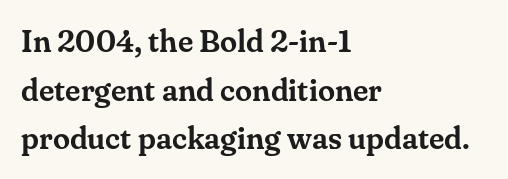
The image shows 31 px serif type, upright; set left-aligned, normal line spacing (1.57x), normal letter spacing, not underlined; medium stroke contrast and a small x-height.
